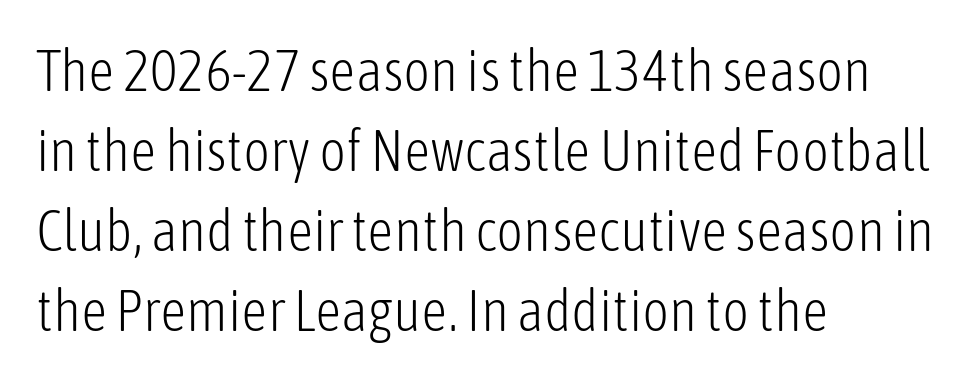
Each letter's strokes conclude bluntly, with no projecting serifs. Stems and bowls with no extra thickness — not bold. The strip under each line holds only bare page. The lines are quadded left. Notice how descenders clear the ascenders below comfortably — that's standard leading.
